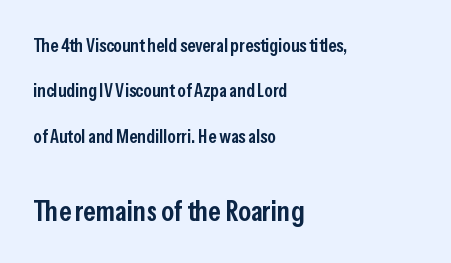
The image shows 29 px semibold, condensed sans-serif type, upright; set left-aligned, loose line spacing (2.39x), normal letter spacing, not underlined; the second (bottom) block is 1.53x larger; low stroke contrast and a medium x-height.
